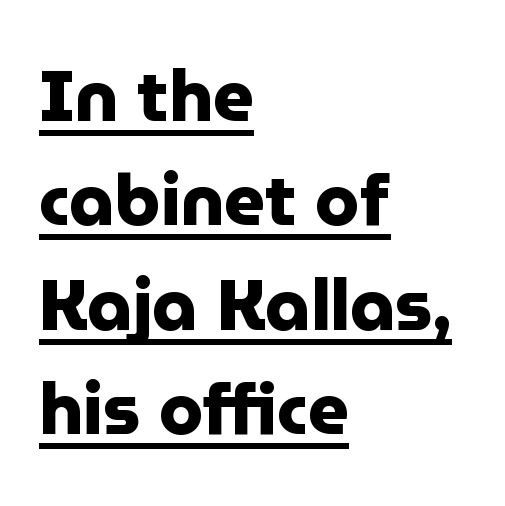
The image shows 71 px heavy sans-serif type, upright; set left-aligned, normal line spacing (1.47x), normal letter spacing, underlined; low stroke contrast and a medium x-height.
